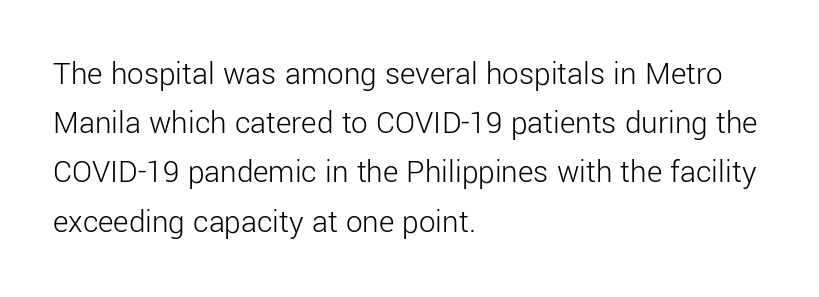
The image shows 33 px light sans-serif type, upright; set left-aligned, normal line spacing (1.49x), normal letter spacing, not underlined; low stroke contrast and a medium x-height.
